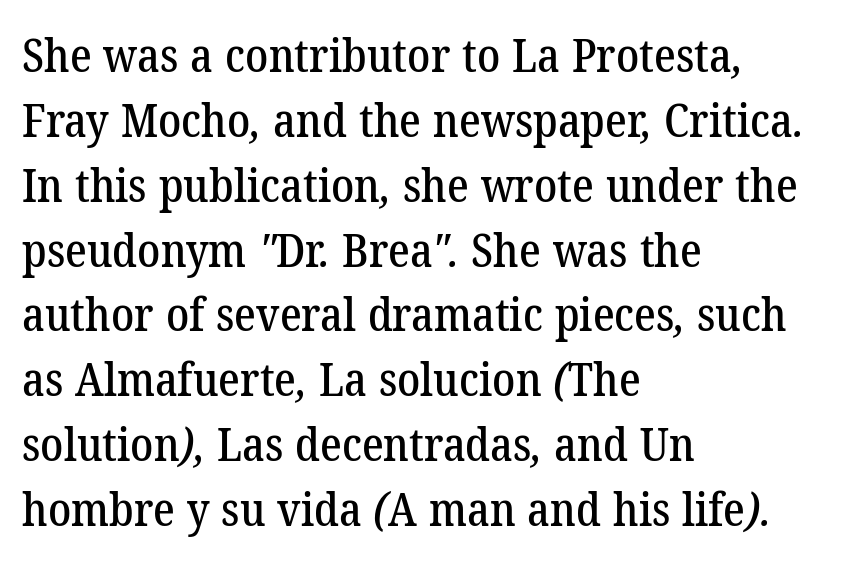
Leftover space on each line is placed entirely after the last word. The space directly below the letters is spotless. In terms of leading, this rendering sits right in the middle. These lines are rendered in a variable-pitch font. What kind of face is this? One with serifs. Characters follow at the spacing the type designer built in.
